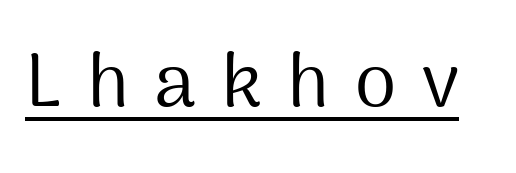
Q: Is the text bold? A: No.
Q: Is the text italic (slanted)? A: No, it is upright.
Q: Is the typeface a serif or a sans-serif typeface? A: Sans-serif.
Q: Is the text underlined? A: Yes.
Q: Is the spacing between letters normal or unusually wide? A: Unusually wide.
Q: Width (condensed, normal, or wide)? A: Normal.
Q: Stroke contrast? A: Medium.
Q: x-height? A: Medium.
Q: Monospaced? A: No.
